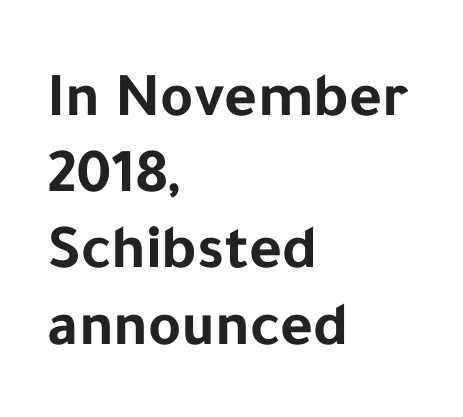
The gap between lines stays unmarked. Posture: upright roman. Inter-character spacing is left at the font's built-in metrics. You can tell from the bare stems that sans-serif type was used. Is the type bold? Yes — the strokes are clearly thick and heavy.
